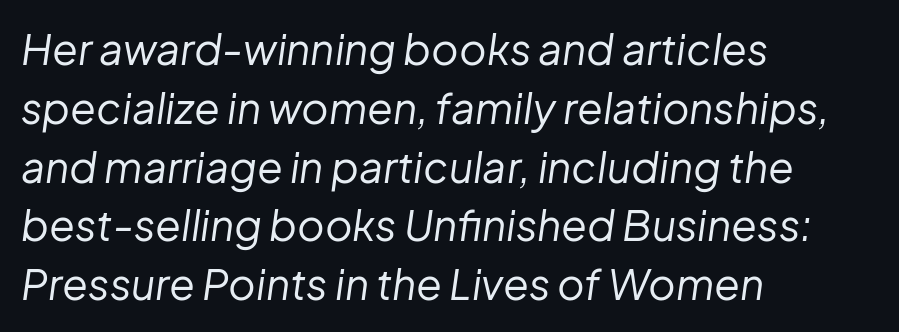
Q: Is the text bold? A: No.
Q: Is the text italic (slanted)? A: Yes, it leans right by about 8 degrees.
Q: Is the text underlined? A: No.
Q: How is the paragraph aligned? A: Left-aligned.
Q: Is the spacing between letters normal or unusually wide? A: Normal.
Q: Is the spacing between lines tight, normal or loose? A: Normal.
Q: Width (condensed, normal, or wide)? A: Normal.
Q: Stroke contrast? A: Low.
Q: x-height? A: Medium.
Q: Monospaced? A: No.
